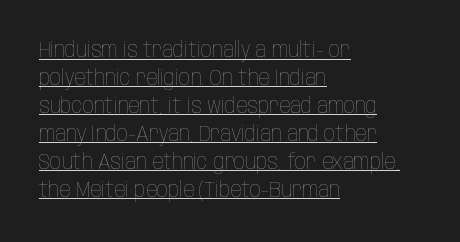
The image shows 22 px text type, upright; set left-aligned, normal line spacing (1.27x), normal letter spacing, underlined.
